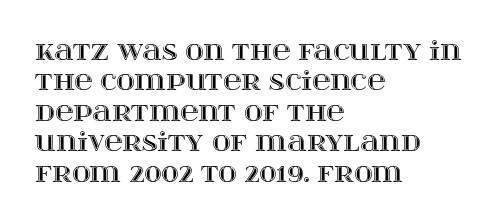
Q: Is the text italic (slanted)? A: No, it is upright.
Q: Is the text underlined? A: No.
Q: How is the paragraph aligned? A: Left-aligned.
Q: Is the spacing between letters normal or unusually wide? A: Normal.
